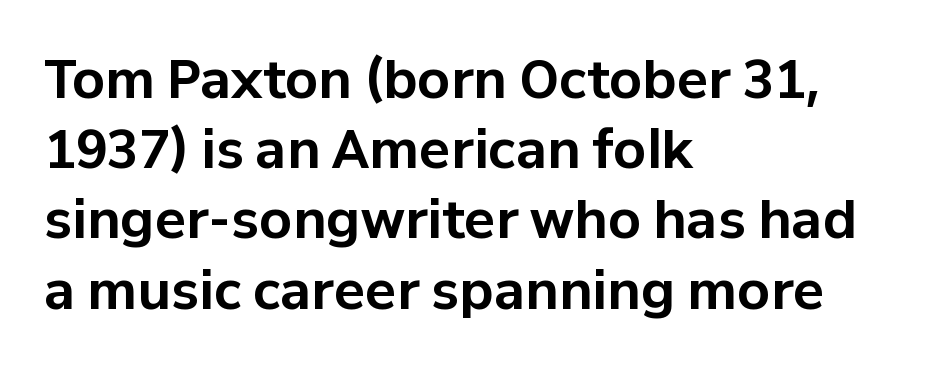
Check the space under the baseline: it is left empty. One-word summary of the alignment: left. A dark, heavy texture on the line: the type is bold. Observe the ordinary spacing: letters are neighbours, not strangers. These lines are rendered in a variable-pitch font.
